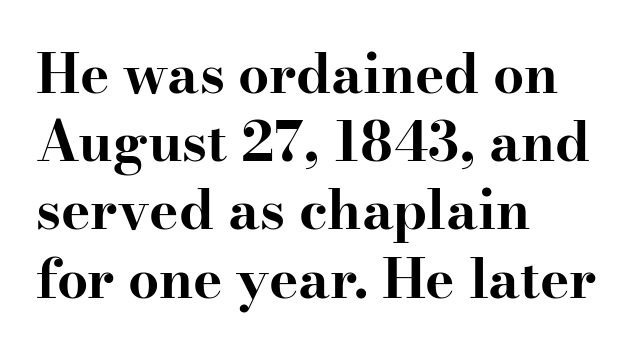
The image shows 55 px bold, wide serif type, upright; set left-aligned, line spacing 1.24x, normal letter spacing, not underlined; high stroke contrast and a small x-height.
